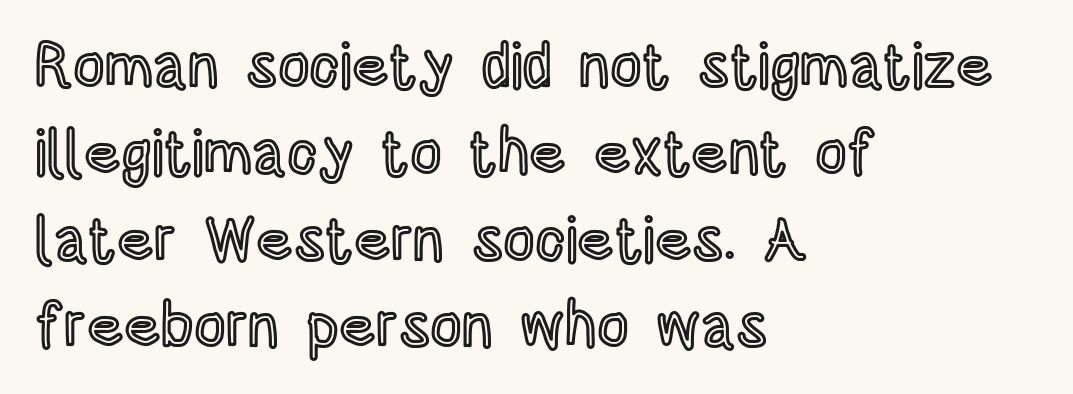
The image shows 62 px condensed type, upright; set left-aligned, normal line spacing (1.4x), normal letter spacing, not underlined; a large x-height.
